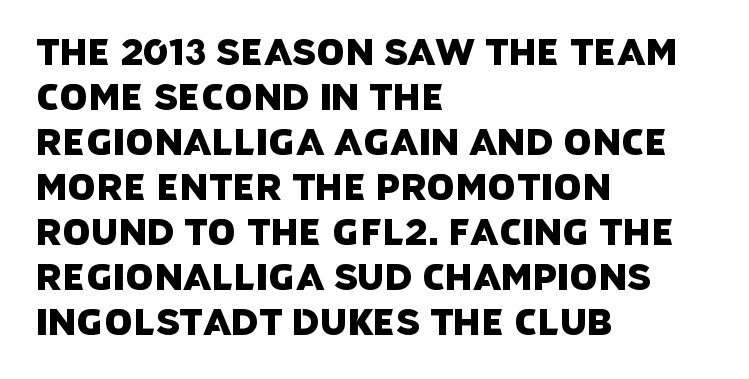
The line-height multiplier appears to be the usual default. Is this a fixed-width face? No — the glyphs have proportional, varying widths. The specimen omits any rule beneath the text block's lines. This rendering leaves character spacing at its baseline value. Observe the absence of serifs on each vertical stroke in this sample. Alignment: flush left.
